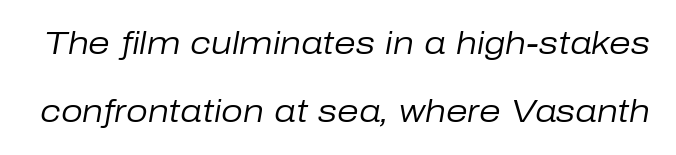
{"italic": "yes", "lean": "right", "slant_degrees": 10, "bold": "no", "weight": "regular", "width": "normal", "stroke_contrast": "low", "x_height": "medium", "monospaced": "no", "underline": "no", "line_spacing": "loose", "line_spacing_ratio": 2.19, "letter_spacing": "normal", "letter_spacing_em": 0.0, "glyph_px": 31}
